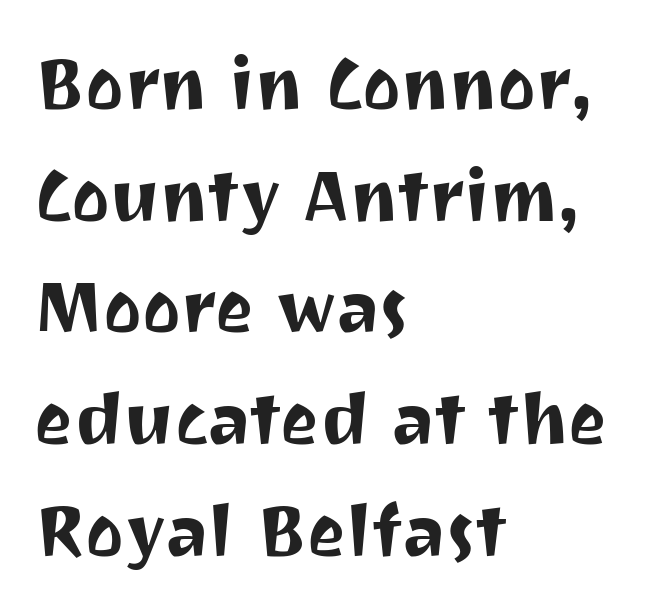
The image shows 73 px sans-serif type, upright; set left-aligned, normal line spacing (1.53x), normal letter spacing, not underlined; medium stroke contrast and a medium x-height.
